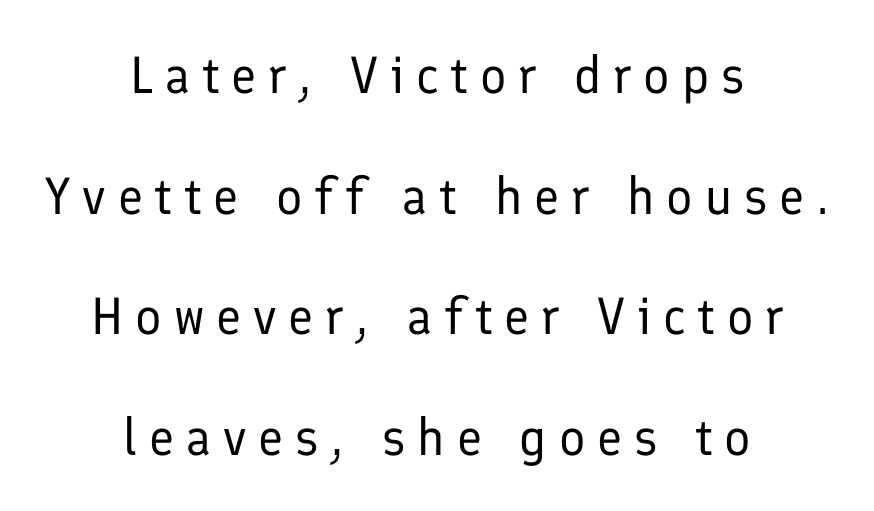
Q: Is the text bold? A: No.
Q: Is the text italic (slanted)? A: No, it is upright.
Q: Is the typeface a serif or a sans-serif typeface? A: Sans-serif.
Q: Is the text underlined? A: No.
Q: How is the paragraph aligned? A: Centered.
Q: Is the spacing between letters normal or unusually wide? A: Unusually wide.
Q: Is the spacing between lines tight, normal or loose? A: Loose.
Q: Width (condensed, normal, or wide)? A: Normal.
Q: Stroke contrast? A: Low.
Q: x-height? A: Medium.
Q: Monospaced? A: No.
